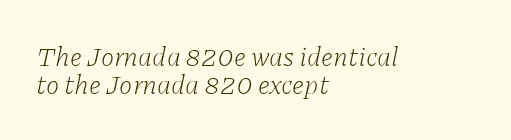
Glance below the letters and you will spot only blank space. The letters sit at their default tracking, neither squeezed nor spread. Heaviness? Minimal to ordinary, like unemphasized prose. The compositor pushed each line to the left boundary.
